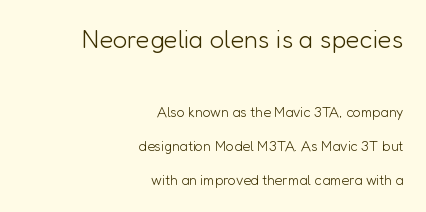
The image shows 25 px text type, upright; set right-aligned, loose line spacing (2.41x), normal letter spacing, not underlined; the first (top) block is 1.79x larger.
